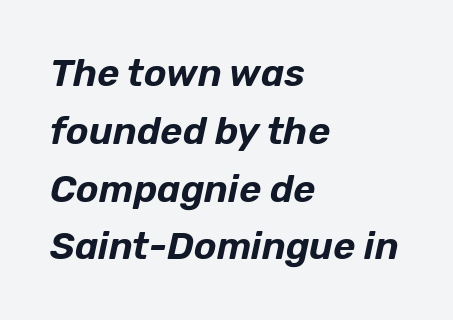
The image shows 38 px text type, italic (leaning right); set left-aligned, normal line spacing (1.52x), normal letter spacing, not underlined; low stroke contrast and a medium x-height.
